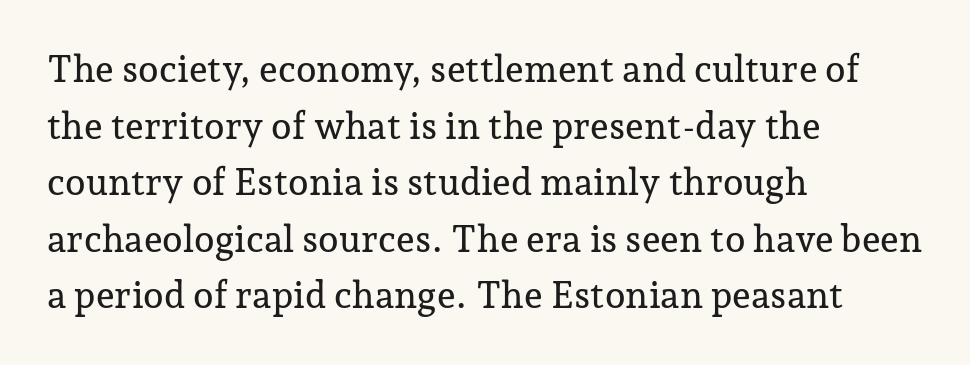
The image shows 37 px serif type, upright; set left-aligned, normal line spacing (1.53x), normal letter spacing, not underlined; low stroke contrast and a medium x-height.
